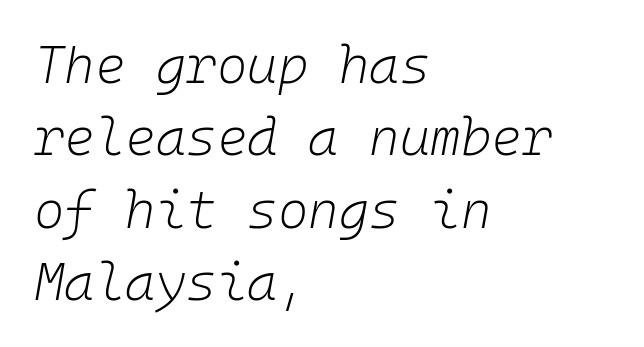
{"italic": "yes", "lean": "right", "slant_degrees": 10, "bold": "no", "weight": "light", "width": "normal", "stroke_contrast": "low", "x_height": "medium", "monospaced": "yes", "underline": "no", "align": "left", "line_spacing": "normal", "line_spacing_ratio": 1.39, "letter_spacing": "normal", "letter_spacing_em": 0.0, "glyph_px": 52}
